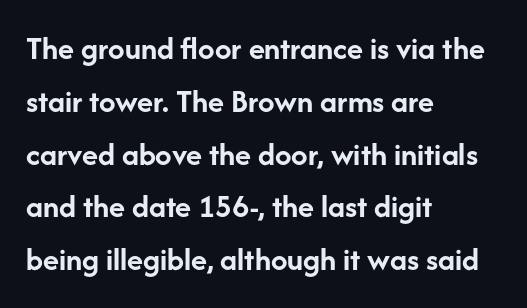
Each line starts at the same left margin while the right side varies. Heavy, bold letterforms. Descender tails drop into unmarked territory. In terms of leading, this rendering sits right in the middle. Every stem runs plumb, perpendicular to the baseline.
